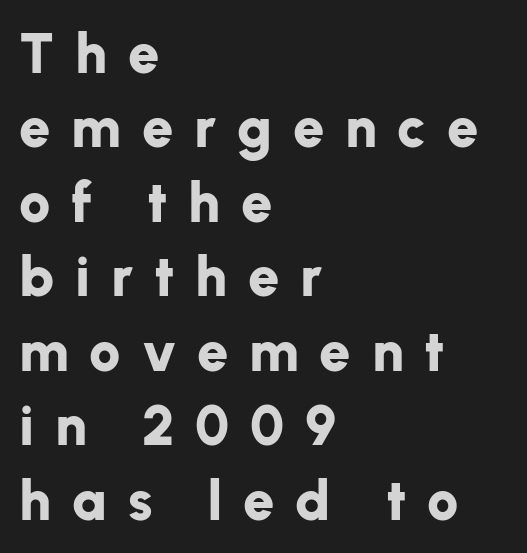
{"serif": "no", "italic": "no", "bold": "yes", "weight": "bold", "width": "normal", "stroke_contrast": "low", "x_height": "medium", "monospaced": "no", "underline": "no", "align": "left", "line_spacing": "normal", "line_spacing_ratio": 1.33, "letter_spacing": "wide", "letter_spacing_em": 0.37, "glyph_px": 56}
